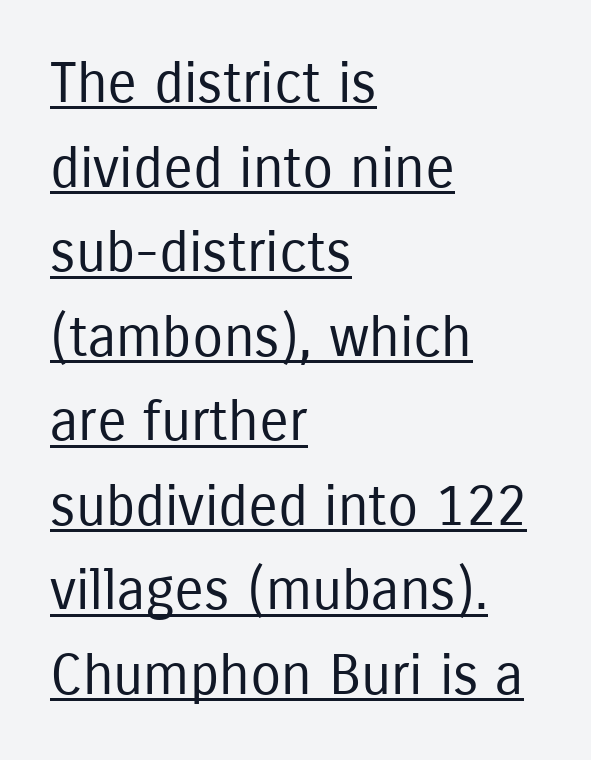
Q: Is the text bold? A: No.
Q: Is the text italic (slanted)? A: No, it is upright.
Q: Is the typeface a serif or a sans-serif typeface? A: Sans-serif.
Q: Is the text underlined? A: Yes.
Q: How is the paragraph aligned? A: Left-aligned.
Q: Is the spacing between letters normal or unusually wide? A: Normal.
Q: Is the spacing between lines tight, normal or loose? A: Normal.
Q: Width (condensed, normal, or wide)? A: Condensed.
Q: Stroke contrast? A: Low.
Q: x-height? A: Medium.
Q: Monospaced? A: No.
